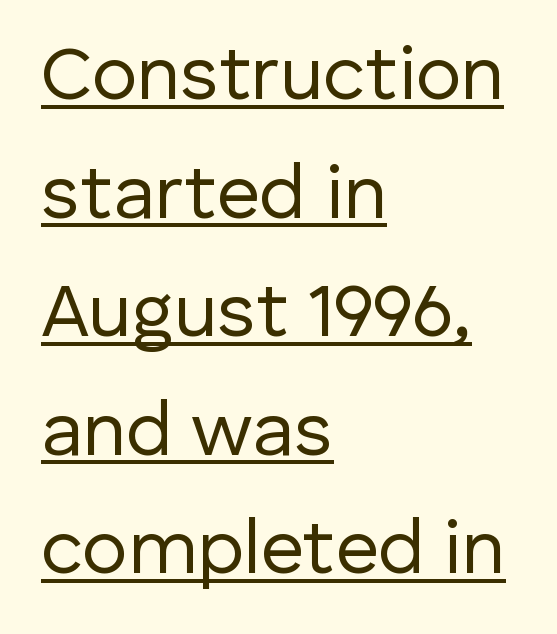
The image shows 76 px regular-weight sans-serif type, upright; set left-aligned, normal line spacing (1.56x), normal letter spacing, underlined; low stroke contrast and a medium x-height.
